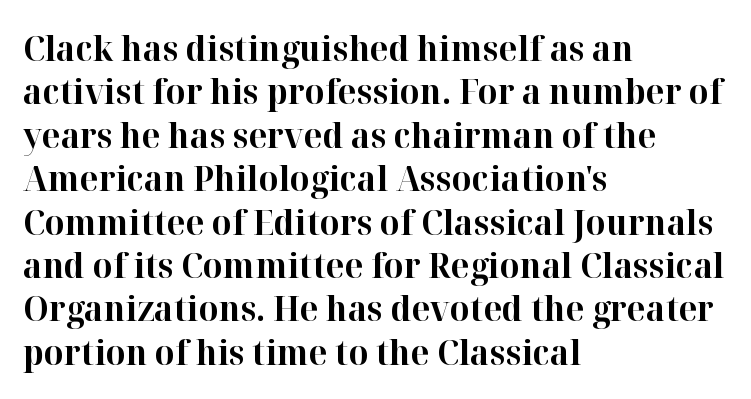
Q: Is the text bold? A: Yes.
Q: Is the text italic (slanted)? A: No, it is upright.
Q: Is the typeface a serif or a sans-serif typeface? A: Serif.
Q: Is the text underlined? A: No.
Q: How is the paragraph aligned? A: Left-aligned.
Q: Is the spacing between letters normal or unusually wide? A: Normal.
Q: Width (condensed, normal, or wide)? A: Normal.
Q: Stroke contrast? A: High.
Q: x-height? A: Medium.
Q: Monospaced? A: No.
